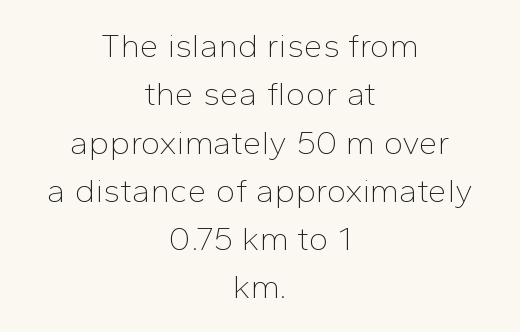
Alignment: centered. Anything drawn beneath the words? Only blank space. To sum up the face: it is a sans, with no serifs. Normally led — the rows are evenly, conventionally spaced.
